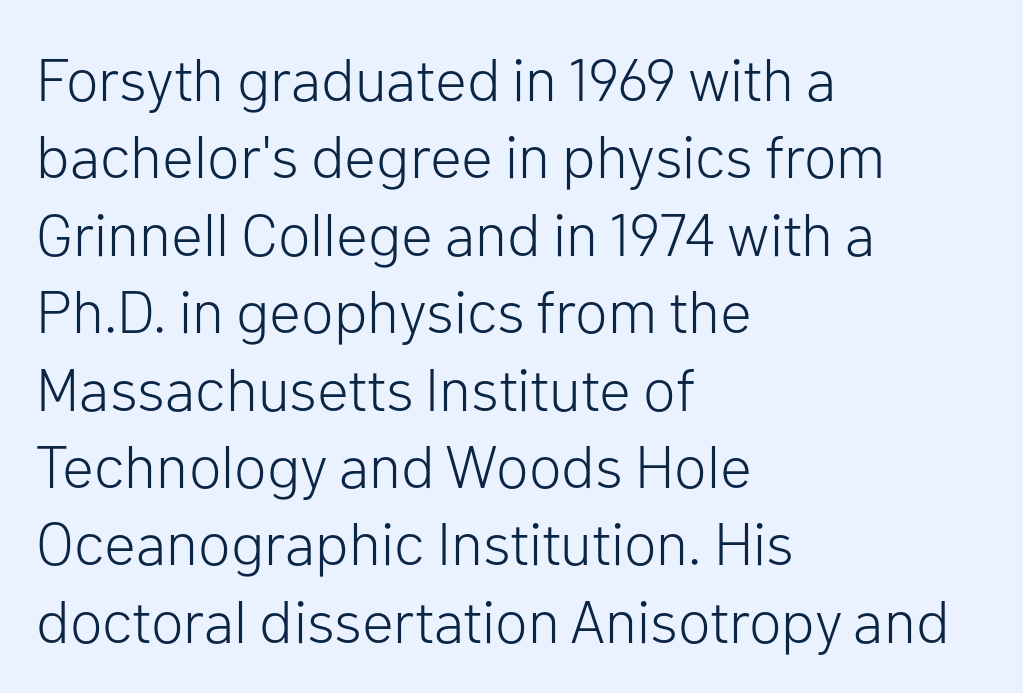
{"serif": "no", "italic": "no", "bold": "no", "weight": "light", "width": "normal", "stroke_contrast": "low", "x_height": "medium", "monospaced": "no", "underline": "no", "align": "left", "line_spacing": "normal", "line_spacing_ratio": 1.29, "letter_spacing": "normal", "letter_spacing_em": 0.0, "glyph_px": 60}
